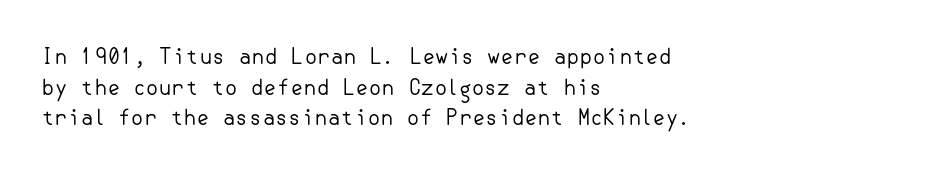
The image shows 21 px text type, upright; set left-aligned, normal line spacing (1.46x), normal letter spacing, not underlined.
